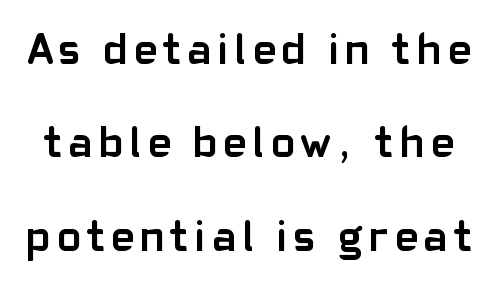
The image shows 44 px semibold sans-serif type, upright; set loose line spacing (2.12x), not underlined; low stroke contrast and a medium x-height.
